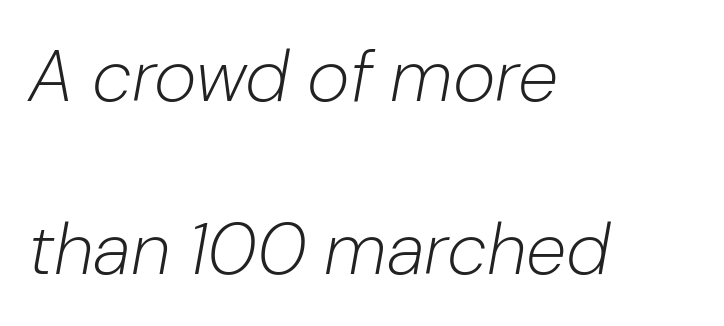
{"italic": "yes", "lean": "right", "slant_degrees": 10, "bold": "no", "weight": "light", "width": "normal", "stroke_contrast": "low", "x_height": "medium", "monospaced": "no", "underline": "no", "align": "left", "line_spacing": "loose", "line_spacing_ratio": 2.37, "letter_spacing": "normal", "letter_spacing_em": 0.0, "glyph_px": 73}
